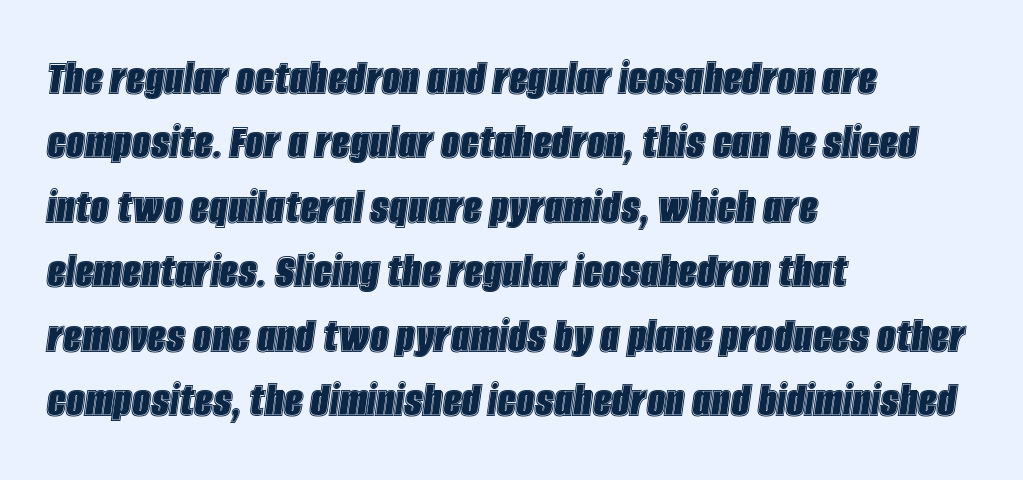
Proportional: the letters do not fall into vertical columns. Caption: multi-line text, flush left, ragged right. Looking at the ascenders, they clearly lean. In terms of letterspacing, this is plain default setting.
